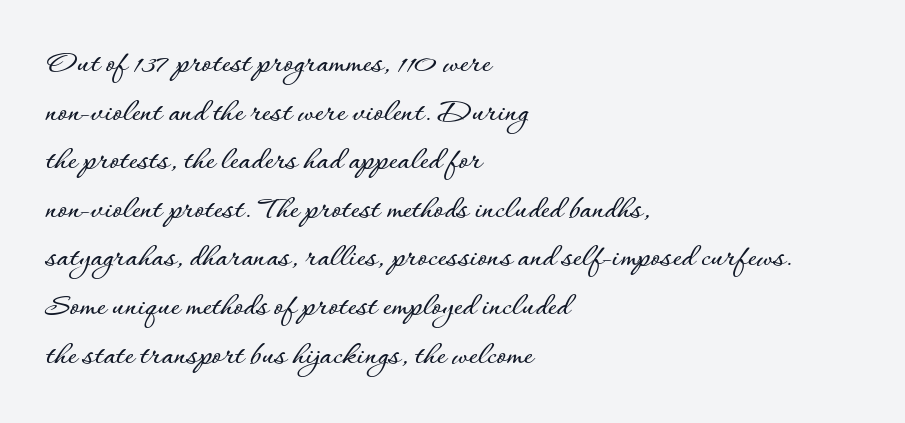
Q: Is the text italic (slanted)? A: Yes.
Q: Is the text underlined? A: No.
Q: How is the paragraph aligned? A: Left-aligned.
Q: Is the spacing between letters normal or unusually wide? A: Normal.
Q: Is the spacing between lines tight, normal or loose? A: Normal.
Q: Width (condensed, normal, or wide)? A: Normal.
Q: Stroke contrast? A: Low.
Q: x-height? A: Small.
Q: Monospaced? A: No.
